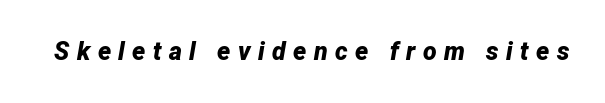
{"italic": "yes", "lean": "right", "slant_degrees": 12, "bold": "yes", "underline": "no", "letter_spacing": "wide", "letter_spacing_em": 0.3, "glyph_px": 25}
